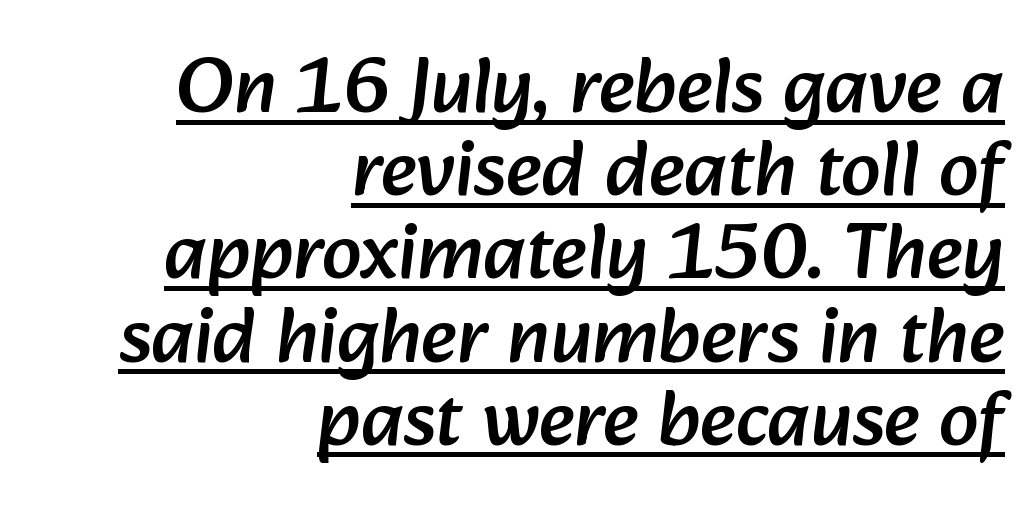
Q: Is the typeface a serif or a sans-serif typeface? A: Sans-serif.
Q: Is the text underlined? A: Yes.
Q: How is the paragraph aligned? A: Right-aligned.
Q: Is the spacing between letters normal or unusually wide? A: Normal.
Q: Is the spacing between lines tight, normal or loose? A: Tight.
Q: Width (condensed, normal, or wide)? A: Normal.
Q: Stroke contrast? A: Low.
Q: x-height? A: Medium.
Q: Monospaced? A: No.
